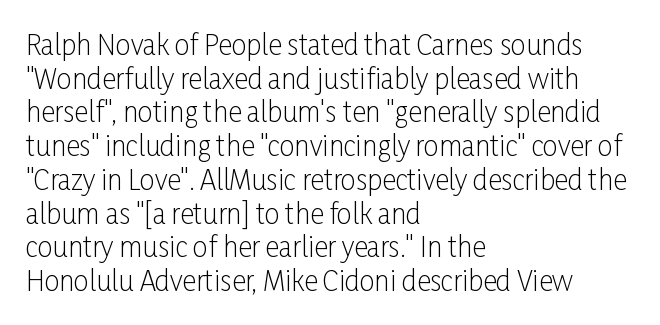
Q: Is the text bold? A: No.
Q: Is the text italic (slanted)? A: No, it is upright.
Q: Is the text underlined? A: No.
Q: How is the paragraph aligned? A: Left-aligned.
Q: Is the spacing between letters normal or unusually wide? A: Normal.
Q: Is the spacing between lines tight, normal or loose? A: Normal.
